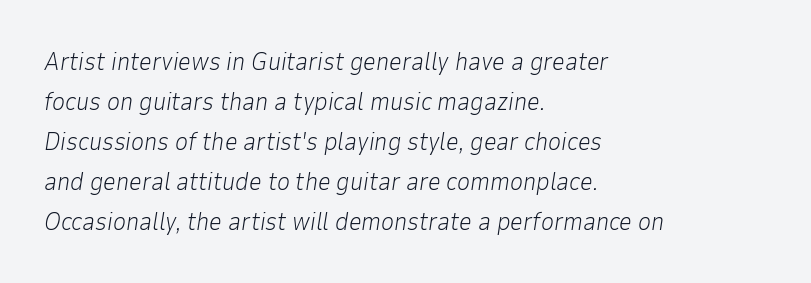
Q: Is the text bold? A: No.
Q: Is the text italic (slanted)? A: Yes, it leans right by about 9 degrees.
Q: Is the text underlined? A: No.
Q: How is the paragraph aligned? A: Left-aligned.
Q: Is the spacing between letters normal or unusually wide? A: Normal.
Q: Is the spacing between lines tight, normal or loose? A: Normal.
